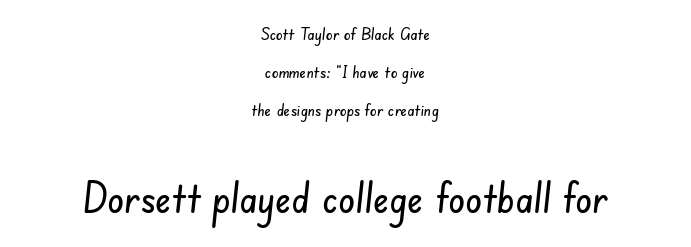
Q: Is the typeface a serif or a sans-serif typeface? A: Sans-serif.
Q: Is the text underlined? A: No.
Q: How is the paragraph aligned? A: Centered.
Q: Is the spacing between letters normal or unusually wide? A: Normal.
Q: Is the spacing between lines tight, normal or loose? A: Loose.
Q: Which block of text is set in a larger size, the first (top) or the second (bottom)? A: The second (bottom) one.
Q: Width (condensed, normal, or wide)? A: Condensed.
Q: Stroke contrast? A: Low.
Q: x-height? A: Small.
Q: Monospaced? A: No.
